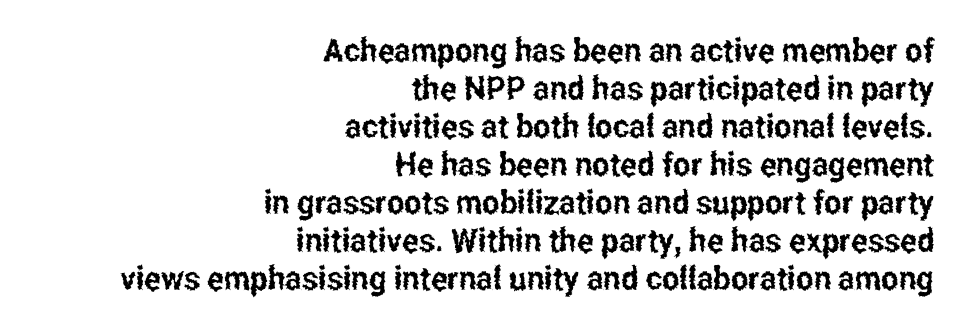
Q: Is the text italic (slanted)? A: No, it is upright.
Q: Is the typeface a serif or a sans-serif typeface? A: Sans-serif.
Q: Is the text underlined? A: No.
Q: How is the paragraph aligned? A: Right-aligned.
Q: Is the spacing between letters normal or unusually wide? A: Normal.
Q: Is the spacing between lines tight, normal or loose? A: Tight.
Q: Width (condensed, normal, or wide)? A: Condensed.
Q: Stroke contrast? A: Low.
Q: x-height? A: Medium.
Q: Monospaced? A: No.
